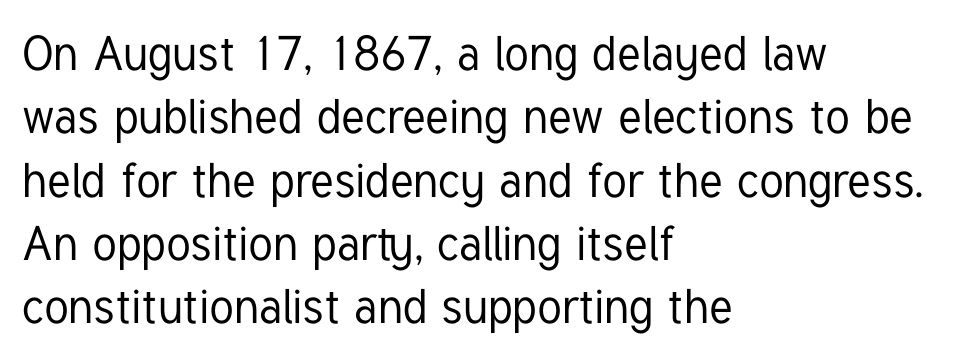
{"serif": "no", "italic": "no", "width": "condensed", "stroke_contrast": "low", "x_height": "medium", "monospaced": "no", "underline": "no", "align": "left", "line_spacing": "normal", "line_spacing_ratio": 1.32, "letter_spacing": "normal", "letter_spacing_em": 0.0, "glyph_px": 48}
